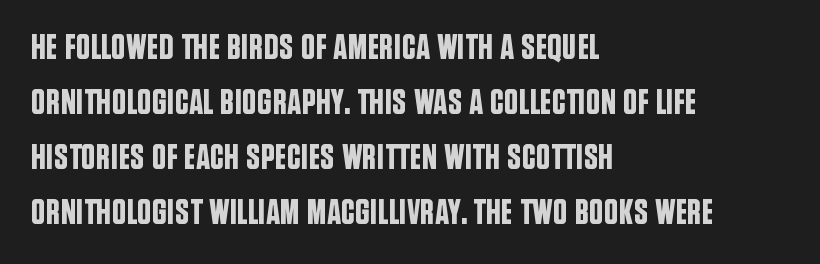
The image shows 36 px condensed sans-serif type, upright; set left-aligned, normal line spacing (1.53x), normal letter spacing, not underlined; low stroke contrast and a large x-height.
